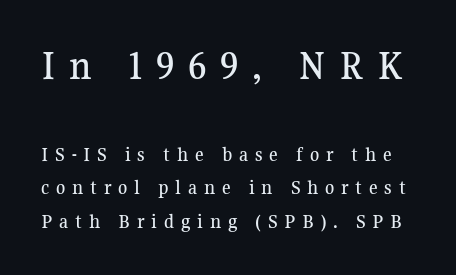
This sample has the flowing, uneven cadence of proportional lettering. Descender tails drop into unmarked territory. The passage shown has open, widely tracked lettering throughout. The designer left line spacing at the default. The designer gave the opening block more size than the closing block.
